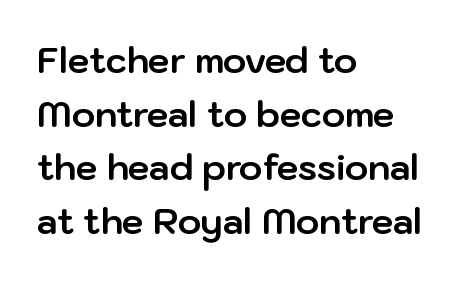
Q: Is the text bold? A: Yes.
Q: Is the text italic (slanted)? A: No, it is upright.
Q: Is the typeface a serif or a sans-serif typeface? A: Sans-serif.
Q: Is the text underlined? A: No.
Q: How is the paragraph aligned? A: Left-aligned.
Q: Is the spacing between letters normal or unusually wide? A: Normal.
Q: Is the spacing between lines tight, normal or loose? A: Normal.
Q: Width (condensed, normal, or wide)? A: Normal.
Q: Stroke contrast? A: Low.
Q: x-height? A: Medium.
Q: Monospaced? A: No.
